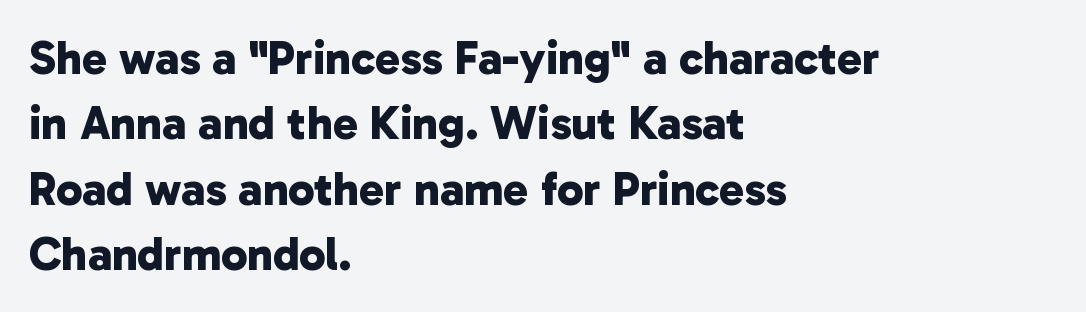
Look at the bottom of the vertical strokes: they stop flat, with no serifs. Whoever set this chose a conventional vertical rhythm. Each glyph is drawn with heavy, bold strokes. Notice how the passage keeps a crisp vertical edge on the left only. Think of a printed novel: that variable character pitch is what you see here. The tracking reads as untouched default to a designer's eye.
